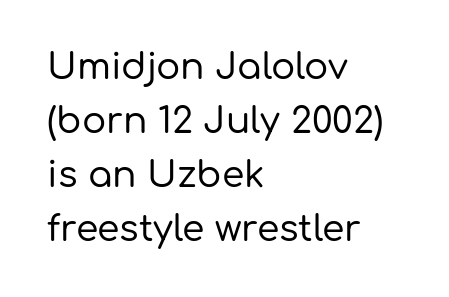
Spacing verdict: proportional, widths tailored to each character. Letterform terminals end flat and unadorned throughout the passage. Is there much room between lines? A standard amount, neither cramped nor airy. The text block is weighted toward the left margin, trailing off unevenly rightward. The specimen omits any rule beneath the text block's lines.
